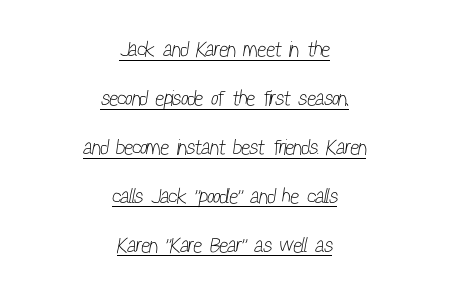
Characters follow at the spacing the type designer built in. Is the type heavy? It reads as light-to-regular instead. Leading: increased. Underline: present. The paragraph shown floats in the horizontal middle.
